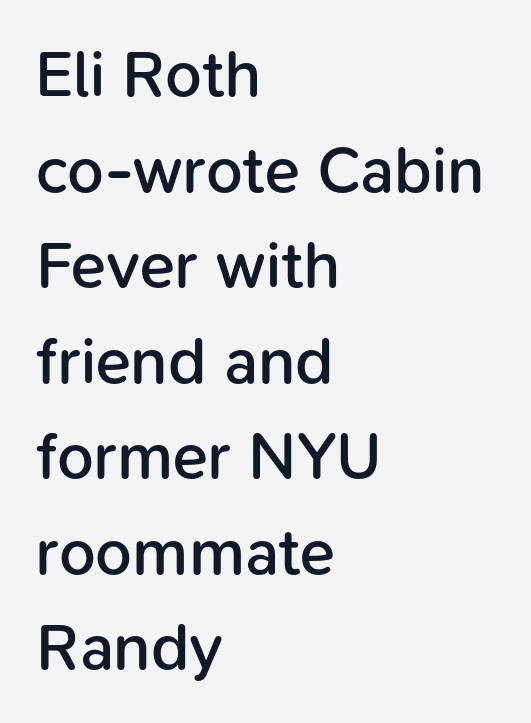
{"serif": "no", "italic": "no", "bold": "semi", "weight": "semibold", "width": "normal", "stroke_contrast": "low", "x_height": "medium", "monospaced": "no", "underline": "no", "align": "left", "line_spacing": "normal", "line_spacing_ratio": 1.47, "letter_spacing": "normal", "letter_spacing_em": 0.0, "glyph_px": 65}
